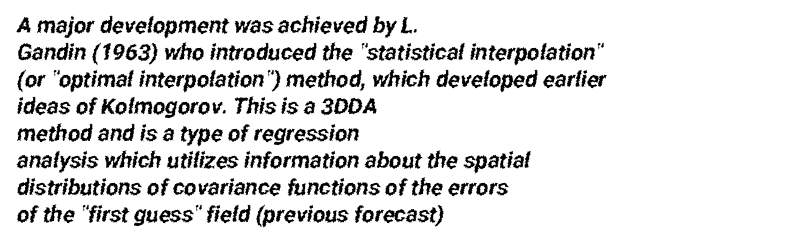
{"underline": "no", "align": "left", "line_spacing_ratio": 1.23, "letter_spacing": "normal", "letter_spacing_em": 0.0, "glyph_px": 22}
